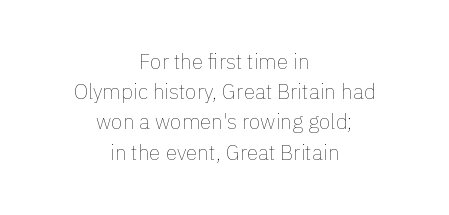
Q: Is the text bold? A: No.
Q: Is the text italic (slanted)? A: No, it is upright.
Q: Is the text underlined? A: No.
Q: How is the paragraph aligned? A: Centered.
Q: Is the spacing between letters normal or unusually wide? A: Normal.
Q: Is the spacing between lines tight, normal or loose? A: Normal.
